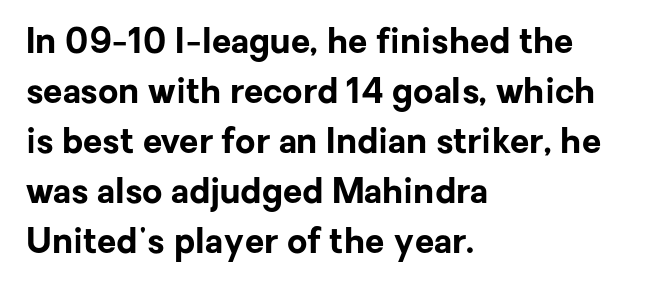
Q: Is the text bold? A: Yes.
Q: Is the text italic (slanted)? A: No, it is upright.
Q: Is the typeface a serif or a sans-serif typeface? A: Sans-serif.
Q: Is the text underlined? A: No.
Q: How is the paragraph aligned? A: Left-aligned.
Q: Is the spacing between letters normal or unusually wide? A: Normal.
Q: Is the spacing between lines tight, normal or loose? A: Normal.
Q: Width (condensed, normal, or wide)? A: Normal.
Q: Stroke contrast? A: Low.
Q: x-height? A: Medium.
Q: Monospaced? A: No.
